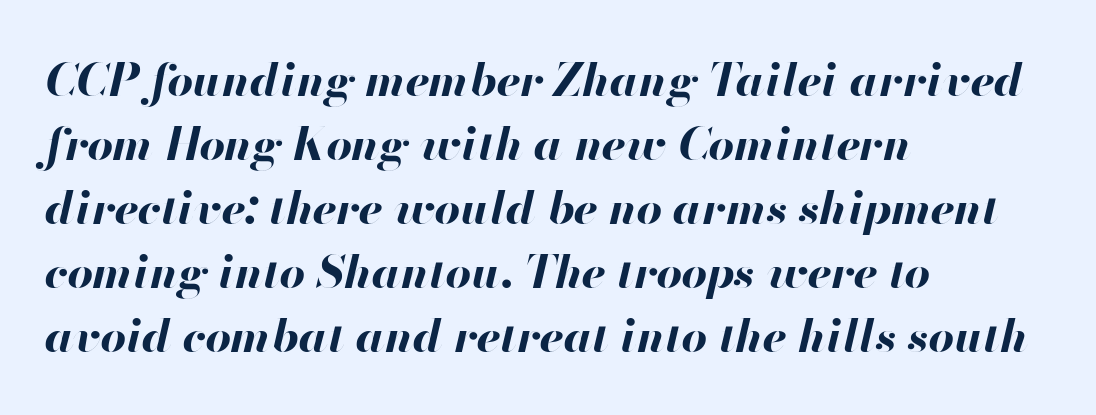
The image shows 45 px bold type, italic (leaning right); set left-aligned, normal line spacing (1.42x), normal letter spacing, not underlined; high stroke contrast and a small x-height.
